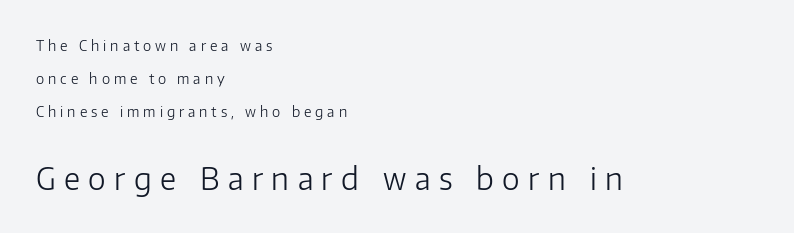
{"serif": "no", "italic": "no", "bold": "no", "weight": "light", "width": "normal", "stroke_contrast": "low", "x_height": "medium", "monospaced": "no", "underline": "no", "align": "left", "line_spacing": "loose", "line_spacing_ratio": 2.35, "letter_spacing": "wide", "letter_spacing_em": 0.28, "larger_block": "second", "size_ratio": 2.14, "glyph_px": 30}
